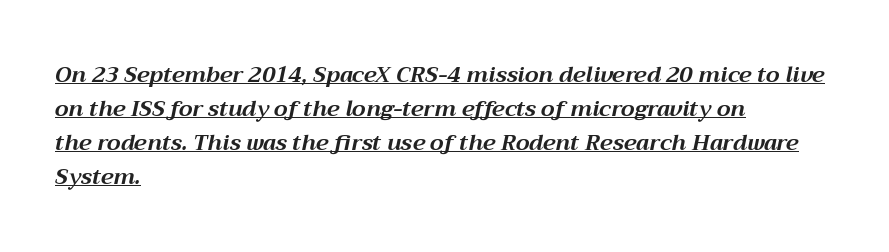
Q: Is the text bold? A: Yes.
Q: Is the text italic (slanted)? A: Yes, it leans right by about 12 degrees.
Q: Is the text underlined? A: Yes.
Q: How is the paragraph aligned? A: Left-aligned.
Q: Is the spacing between letters normal or unusually wide? A: Normal.
Q: Is the spacing between lines tight, normal or loose? A: Normal.
